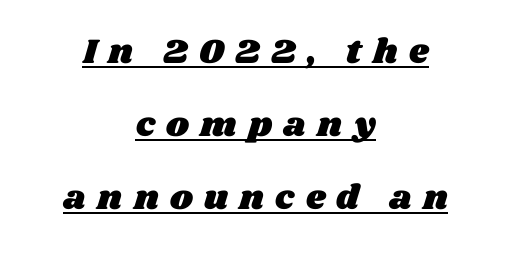
Q: Is the text underlined? A: Yes.
Q: How is the paragraph aligned? A: Centered.
Q: Is the spacing between letters normal or unusually wide? A: Unusually wide.
Q: Is the spacing between lines tight, normal or loose? A: Loose.
Q: Width (condensed, normal, or wide)? A: Wide.
Q: Stroke contrast? A: Medium.
Q: x-height? A: Large.
Q: Monospaced? A: No.
